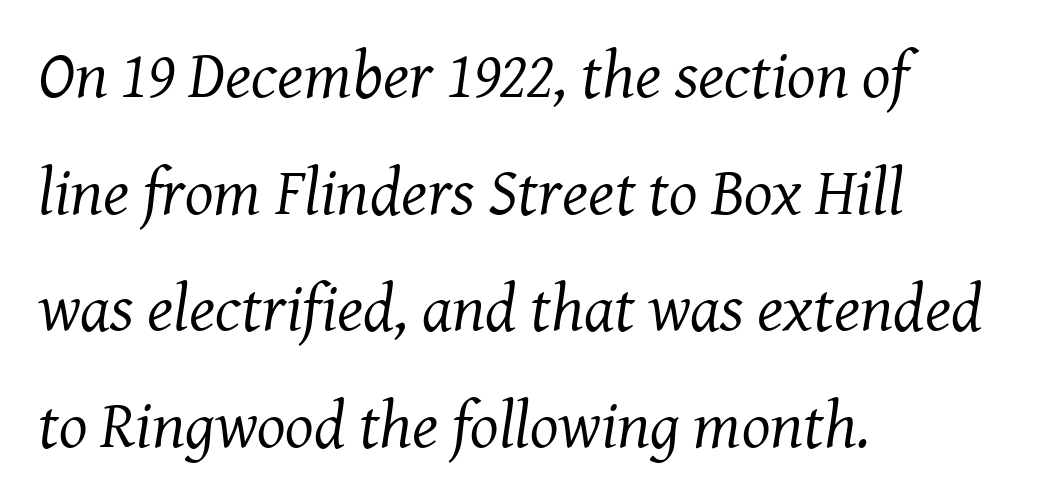
Q: Is the text bold? A: No.
Q: Is the text italic (slanted)? A: Yes, it leans right by about 8 degrees.
Q: Is the typeface a serif or a sans-serif typeface? A: Serif.
Q: Is the text underlined? A: No.
Q: How is the paragraph aligned? A: Left-aligned.
Q: Is the spacing between letters normal or unusually wide? A: Normal.
Q: Width (condensed, normal, or wide)? A: Normal.
Q: Stroke contrast? A: Medium.
Q: x-height? A: Medium.
Q: Monospaced? A: No.
